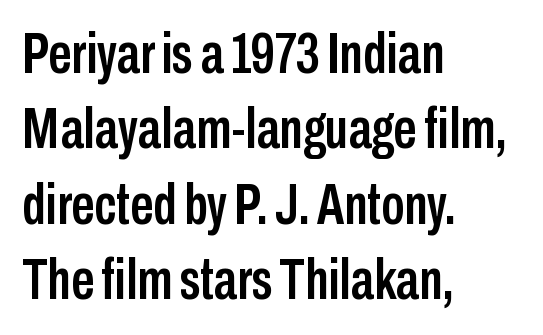
Q: Is the text italic (slanted)? A: No, it is upright.
Q: Is the typeface a serif or a sans-serif typeface? A: Sans-serif.
Q: Is the text underlined? A: No.
Q: How is the paragraph aligned? A: Left-aligned.
Q: Is the spacing between letters normal or unusually wide? A: Normal.
Q: Is the spacing between lines tight, normal or loose? A: Normal.
Q: Width (condensed, normal, or wide)? A: Condensed.
Q: Stroke contrast? A: Low.
Q: x-height? A: Medium.
Q: Monospaced? A: No.
